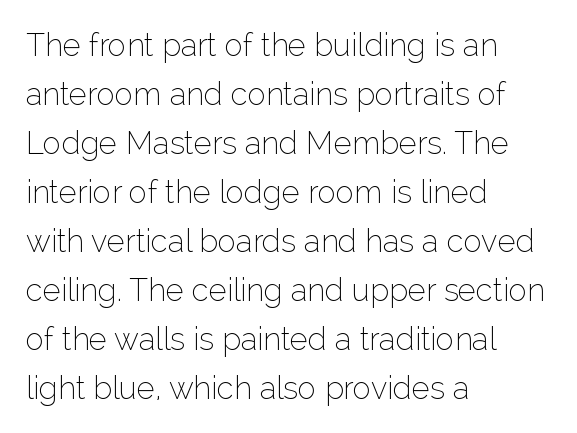
{"serif": "no", "italic": "no", "bold": "no", "weight": "thin", "width": "normal", "stroke_contrast": "low", "x_height": "medium", "monospaced": "no", "underline": "no", "align": "left", "line_spacing": "normal", "line_spacing_ratio": 1.58, "letter_spacing": "normal", "letter_spacing_em": 0.0, "glyph_px": 31}
